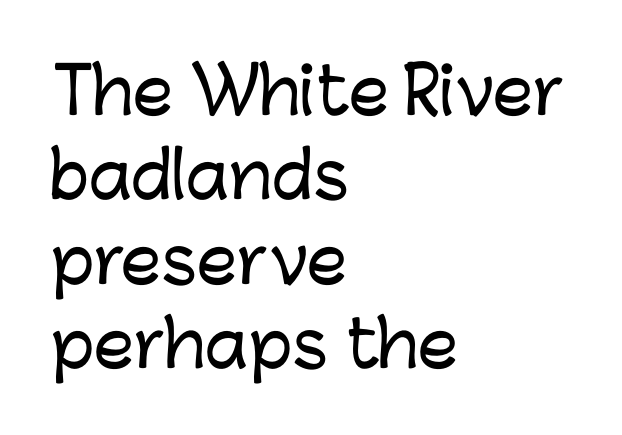
Q: Is the text italic (slanted)? A: No, it is upright.
Q: Is the typeface a serif or a sans-serif typeface? A: Sans-serif.
Q: Is the text underlined? A: No.
Q: How is the paragraph aligned? A: Left-aligned.
Q: Is the spacing between letters normal or unusually wide? A: Normal.
Q: Is the spacing between lines tight, normal or loose? A: Normal.
Q: Width (condensed, normal, or wide)? A: Normal.
Q: Stroke contrast? A: Low.
Q: x-height? A: Medium.
Q: Monospaced? A: No.
